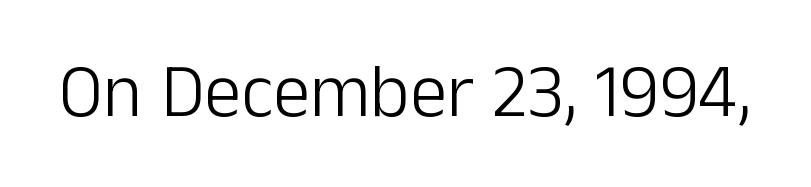
Character widths vary here, with narrow letters taking less room than wide ones. The string is rendered with underlining switched off. The font family rendered here belongs to the sans-serif group. Nothing unusual about the tracking: characters are spaced as the font intends. Counters stay open thanks to moderate or lighter strokes.
